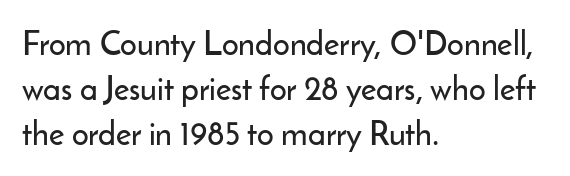
{"serif": "no", "italic": "no", "width": "normal", "stroke_contrast": "low", "x_height": "small", "monospaced": "no", "underline": "no", "align": "left", "line_spacing": "normal", "line_spacing_ratio": 1.36, "letter_spacing": "normal", "letter_spacing_em": 0.0, "glyph_px": 33}
